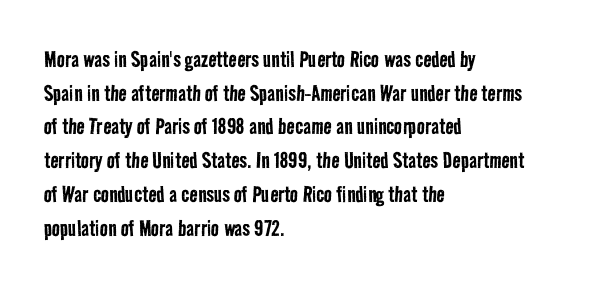
{"bold": "no", "underline": "no", "align": "left", "line_spacing": "normal", "line_spacing_ratio": 1.25, "letter_spacing": "normal", "letter_spacing_em": 0.0, "glyph_px": 27}
